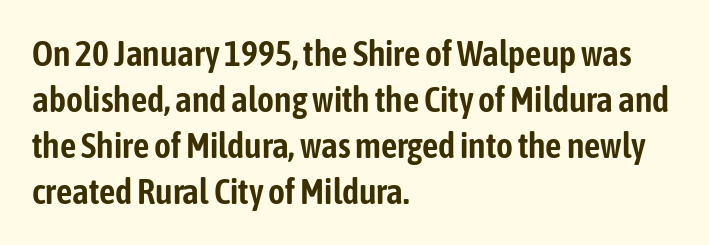
Q: Is the text italic (slanted)? A: No, it is upright.
Q: Is the typeface a serif or a sans-serif typeface? A: Sans-serif.
Q: Is the text underlined? A: No.
Q: How is the paragraph aligned? A: Left-aligned.
Q: Is the spacing between letters normal or unusually wide? A: Normal.
Q: Is the spacing between lines tight, normal or loose? A: Normal.
Q: Width (condensed, normal, or wide)? A: Condensed.
Q: Stroke contrast? A: Low.
Q: x-height? A: Medium.
Q: Monospaced? A: No.
